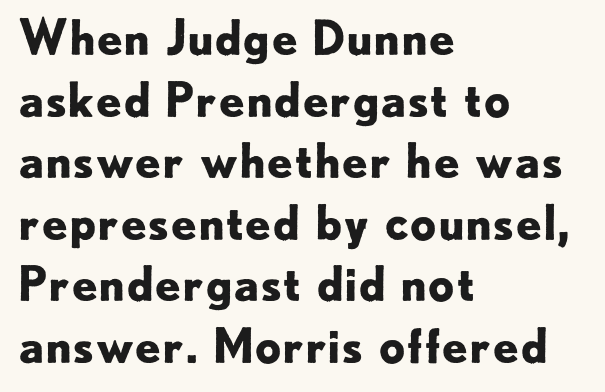
The image shows 47 px bold sans-serif type, upright; set left-aligned, normal line spacing (1.31x), normal letter spacing, not underlined; low stroke contrast and a small x-height.
